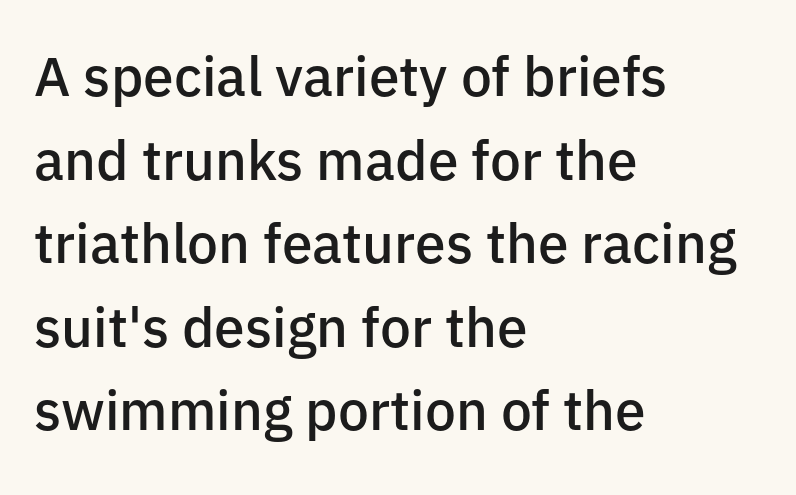
{"serif": "no", "italic": "no", "bold": "semi", "weight": "semibold", "width": "normal", "stroke_contrast": "low", "x_height": "medium", "monospaced": "no", "underline": "no", "align": "left", "line_spacing": "normal", "line_spacing_ratio": 1.52, "letter_spacing": "normal", "letter_spacing_em": 0.0, "glyph_px": 55}
